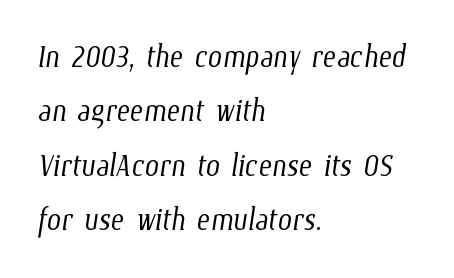
The image shows 40 px light, condensed type; set left-aligned, normal line spacing (1.36x), normal letter spacing, not underlined; low stroke contrast and a medium x-height.
